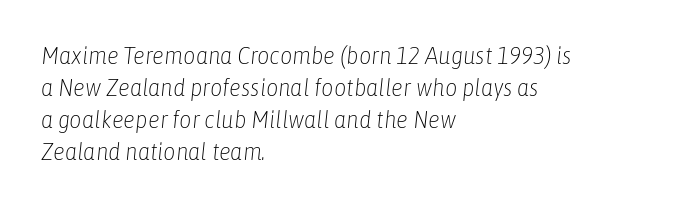
{"italic": "yes", "lean": "right", "slant_degrees": 6, "bold": "no", "underline": "no", "align": "left", "line_spacing": "normal", "line_spacing_ratio": 1.34, "letter_spacing": "normal", "letter_spacing_em": 0.0, "glyph_px": 24}
